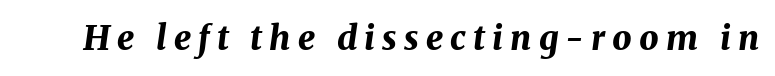
The image shows 34 px bold type, italic (leaning right); set unusually wide letter spacing (+0.21 em), not underlined; medium stroke contrast and a medium x-height.
